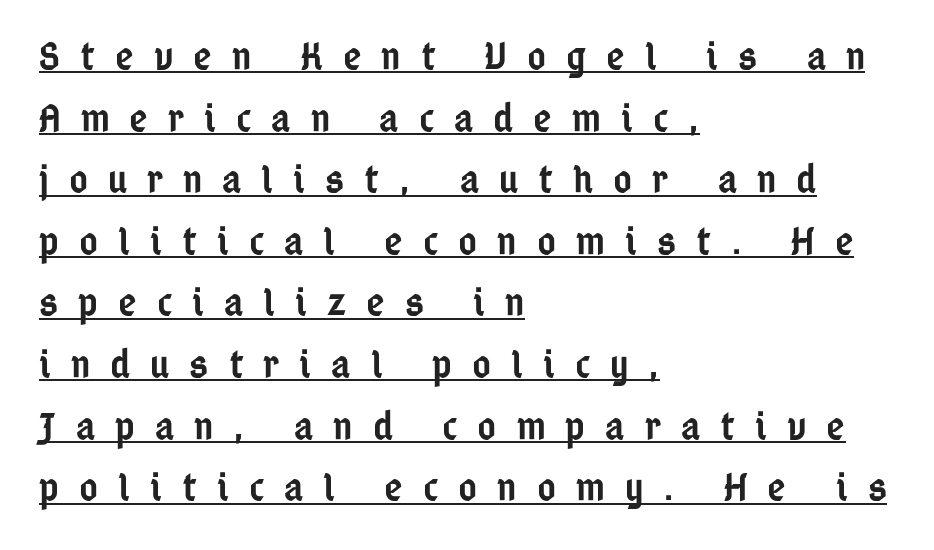
Every row of glyphs begins at an identical x-position on the left. The vertical gap from one line to the next is medium. Is there any slant? The stems are plumb. A rule runs beneath these lines of type. The rendering uses natural spacing where letterforms have individual widths. This sample uses a sans-serif face.
